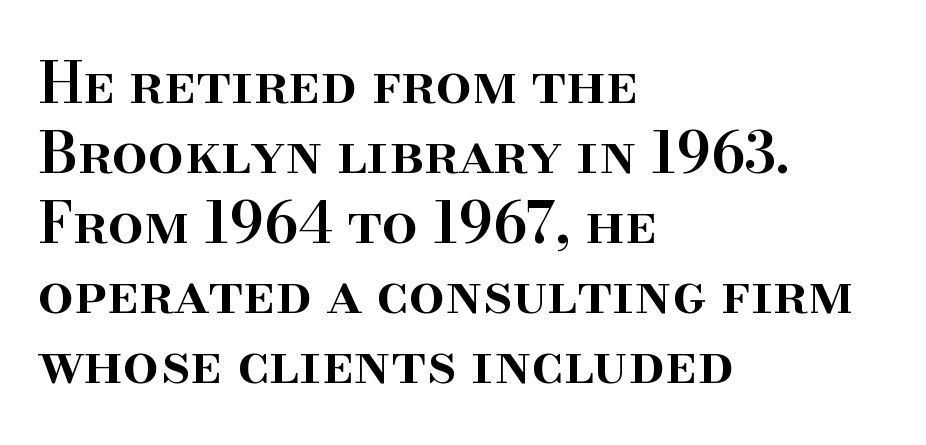
Q: Is the text bold? A: Semi-bold.
Q: Is the text italic (slanted)? A: No, it is upright.
Q: Is the typeface a serif or a sans-serif typeface? A: Serif.
Q: Is the text underlined? A: No.
Q: How is the paragraph aligned? A: Left-aligned.
Q: Is the spacing between letters normal or unusually wide? A: Normal.
Q: Width (condensed, normal, or wide)? A: Normal.
Q: Stroke contrast? A: High.
Q: x-height? A: Small.
Q: Monospaced? A: No.
